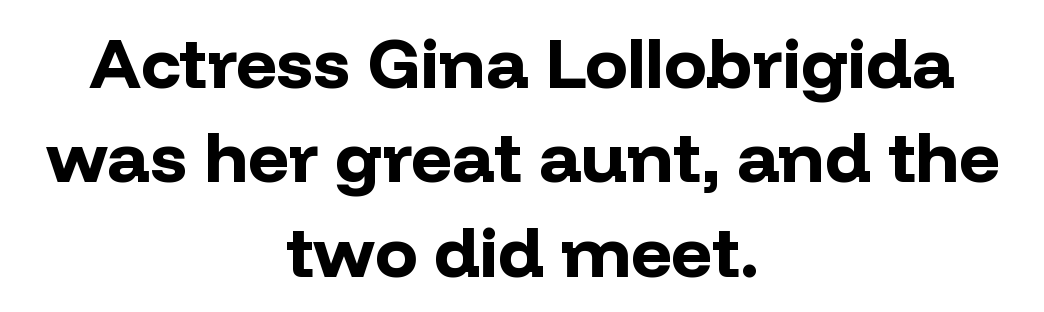
{"serif": "no", "italic": "no", "bold": "yes", "weight": "bold", "width": "normal", "stroke_contrast": "low", "x_height": "medium", "monospaced": "no", "underline": "no", "align": "center", "line_spacing": "normal", "line_spacing_ratio": 1.33, "letter_spacing": "normal", "letter_spacing_em": 0.0, "glyph_px": 71}
